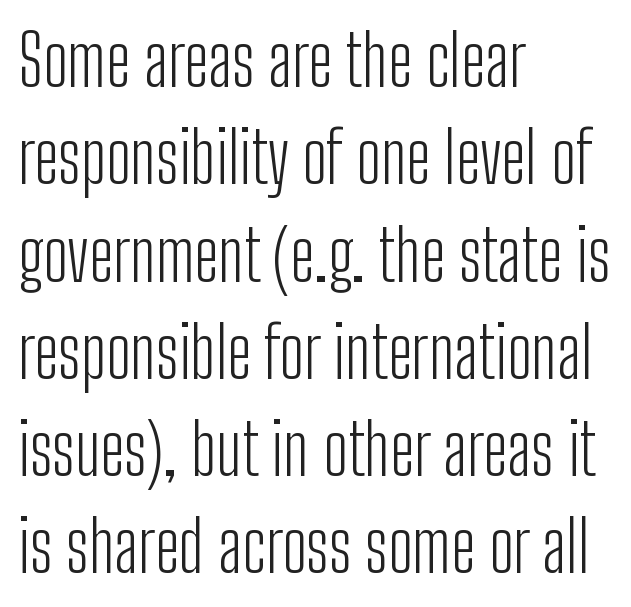
Glance below the letters and you will spot only blank space. Unbolded letterforms with no extra heft. A normal amount of white space separates one row of letters from the next. Stroke terminals: plain, sans-serif. The lines are quadded left.
